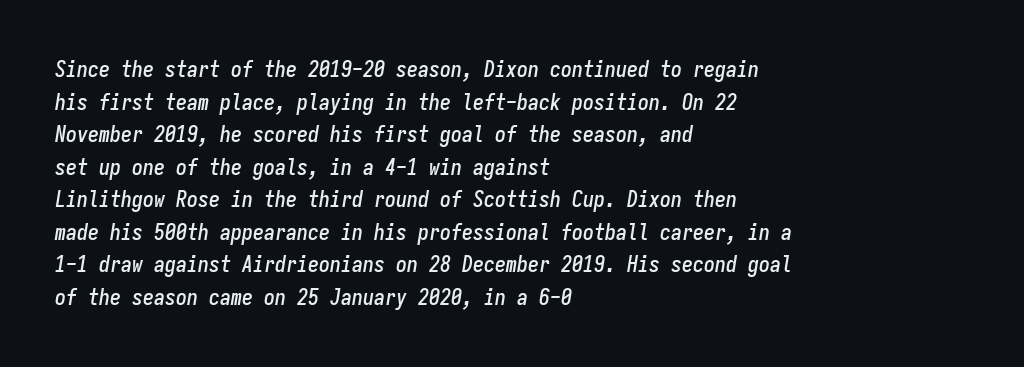
The image shows 22 px text type, italic (leaning right); set left-aligned, normal line spacing (1.48x), normal letter spacing, not underlined.
